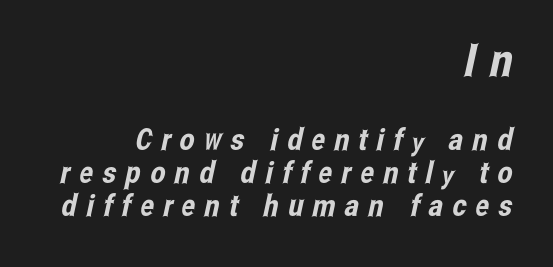
The image shows 45 px condensed sans-serif type; set right-aligned, tight line spacing (1.1x), unusually wide letter spacing (+0.31 em), not underlined; the first (top) block is 1.5x larger; low stroke contrast and a medium x-height.
